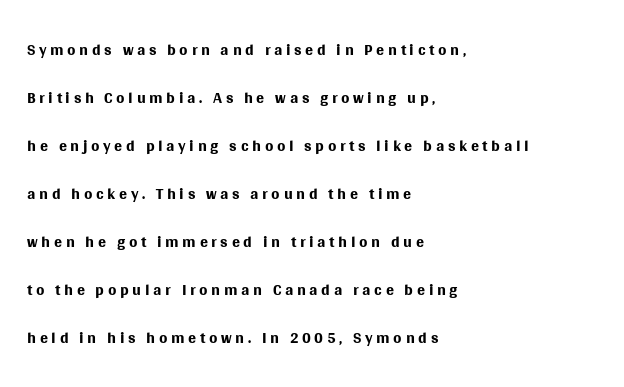
Q: Is the text bold? A: No.
Q: Is the text italic (slanted)? A: No, it is upright.
Q: Is the text underlined? A: No.
Q: How is the paragraph aligned? A: Left-aligned.
Q: Is the spacing between lines tight, normal or loose? A: Loose.
